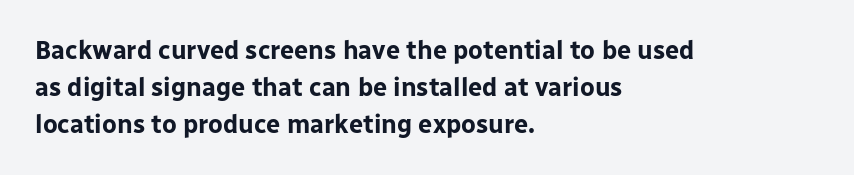
{"italic": "no", "bold": "yes", "underline": "no", "align": "left", "line_spacing": "normal", "line_spacing_ratio": 1.48, "letter_spacing": "normal", "letter_spacing_em": 0.0, "glyph_px": 25}
